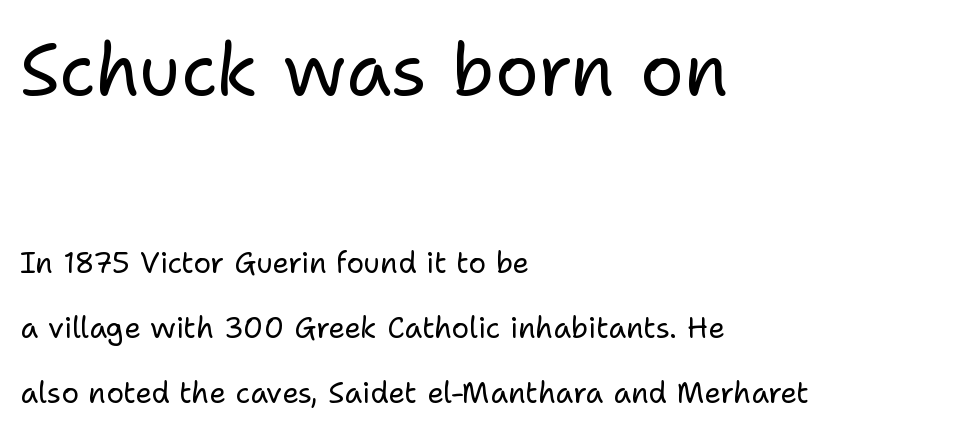
{"serif": "no", "italic": "no", "bold": "no", "weight": "regular", "width": "normal", "stroke_contrast": "low", "x_height": "medium", "monospaced": "no", "underline": "no", "align": "left", "line_spacing": "loose", "line_spacing_ratio": 2.25, "letter_spacing": "normal", "letter_spacing_em": 0.0, "larger_block": "first", "size_ratio": 2.52, "glyph_px": 73}
